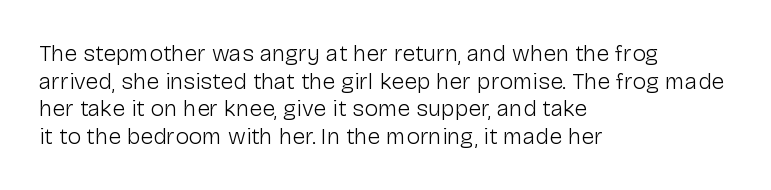
Q: Is the text bold? A: No.
Q: Is the text italic (slanted)? A: No, it is upright.
Q: Is the text underlined? A: No.
Q: How is the paragraph aligned? A: Left-aligned.
Q: Is the spacing between letters normal or unusually wide? A: Normal.
